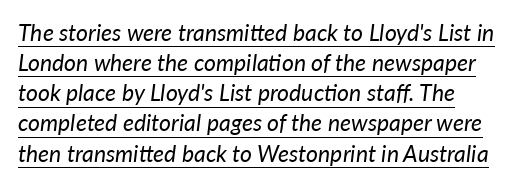
Q: Is the text bold? A: No.
Q: Is the text italic (slanted)? A: Yes, it leans right by about 7 degrees.
Q: Is the text underlined? A: Yes.
Q: Is the spacing between letters normal or unusually wide? A: Normal.
Q: Is the spacing between lines tight, normal or loose? A: Normal.
